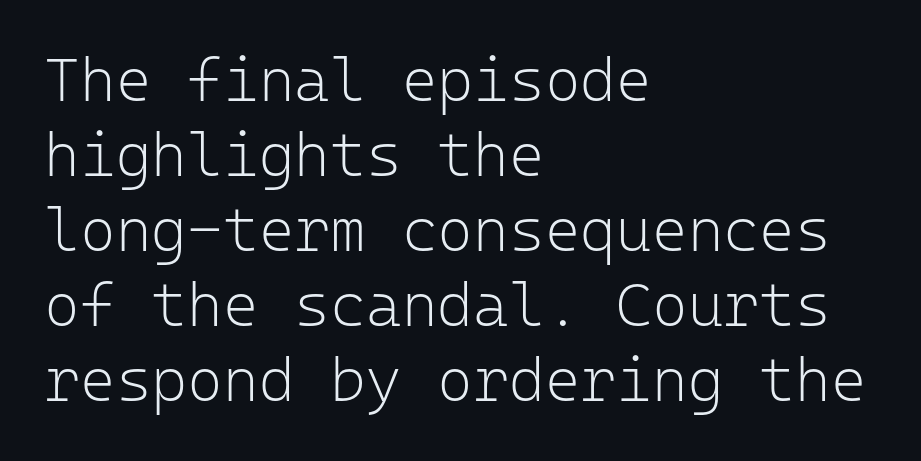
Q: Is the text bold? A: No.
Q: Is the text italic (slanted)? A: No, it is upright.
Q: Is the typeface a serif or a sans-serif typeface? A: Sans-serif.
Q: Is the text underlined? A: No.
Q: How is the paragraph aligned? A: Left-aligned.
Q: Is the spacing between letters normal or unusually wide? A: Normal.
Q: Width (condensed, normal, or wide)? A: Normal.
Q: Stroke contrast? A: Low.
Q: x-height? A: Medium.
Q: Monospaced? A: Yes.
